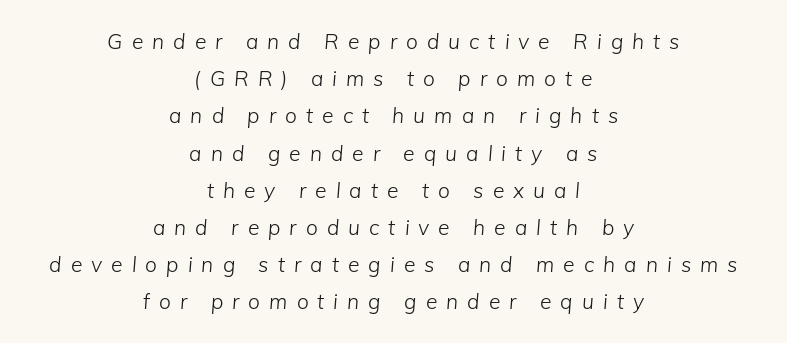
{"italic": "yes", "lean": "right", "slant_degrees": 5, "bold": "no", "underline": "no", "align": "center", "line_spacing_ratio": 1.77, "letter_spacing": "wide", "letter_spacing_em": 0.43, "glyph_px": 21}
